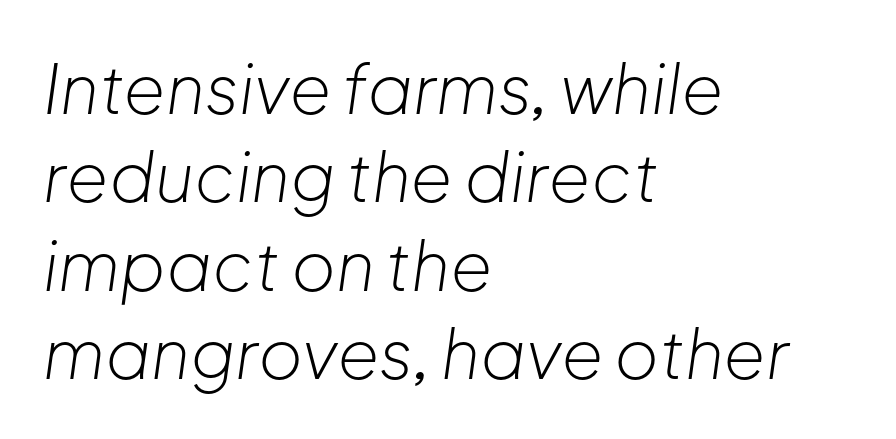
Q: Is the text bold? A: No.
Q: Is the text italic (slanted)? A: Yes, it leans right by about 8 degrees.
Q: Is the text underlined? A: No.
Q: How is the paragraph aligned? A: Left-aligned.
Q: Is the spacing between letters normal or unusually wide? A: Normal.
Q: Is the spacing between lines tight, normal or loose? A: Normal.
Q: Width (condensed, normal, or wide)? A: Normal.
Q: Stroke contrast? A: Low.
Q: x-height? A: Medium.
Q: Monospaced? A: No.
